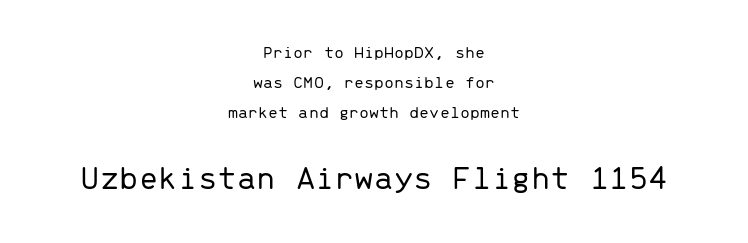
The image shows 35 px light sans-serif type, upright, monospaced; set centered, normal line spacing (1.67x), normal letter spacing, not underlined; the second (bottom) block is 1.94x larger; low stroke contrast and a medium x-height.
